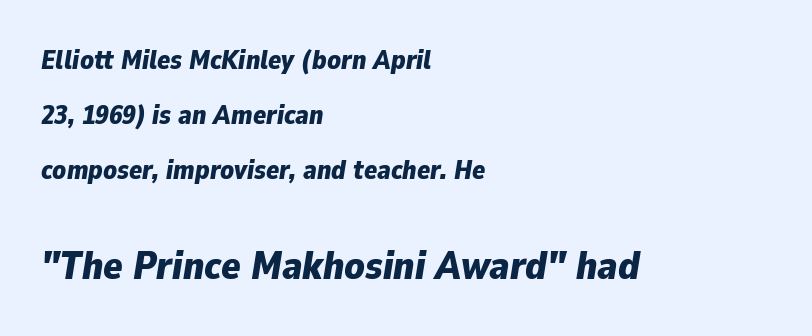
The rendering enlarges the type as you move from the upper chunk to the lower. The rendering keeps characters at their native spacing. This sample uses an oblique cut, with every glyph tilted off the vertical. Descender tails drop into unmarked territory.
